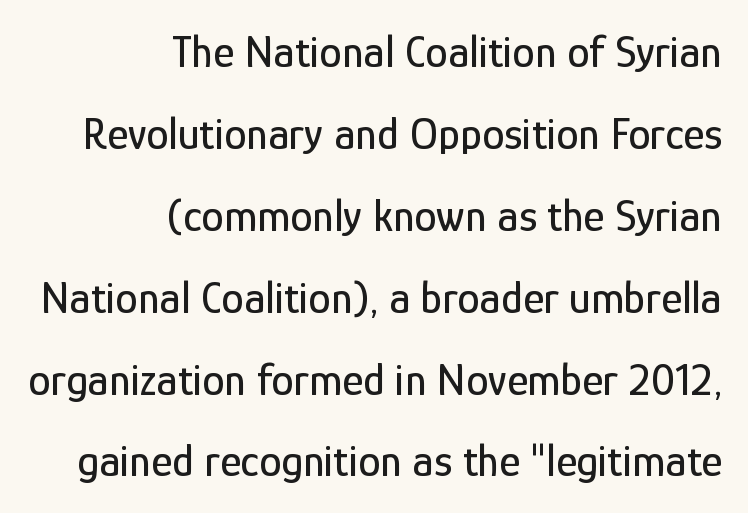
Q: Is the text italic (slanted)? A: No, it is upright.
Q: Is the typeface a serif or a sans-serif typeface? A: Sans-serif.
Q: Is the text underlined? A: No.
Q: How is the paragraph aligned? A: Right-aligned.
Q: Is the spacing between letters normal or unusually wide? A: Normal.
Q: Width (condensed, normal, or wide)? A: Condensed.
Q: Stroke contrast? A: Low.
Q: x-height? A: Medium.
Q: Monospaced? A: No.
